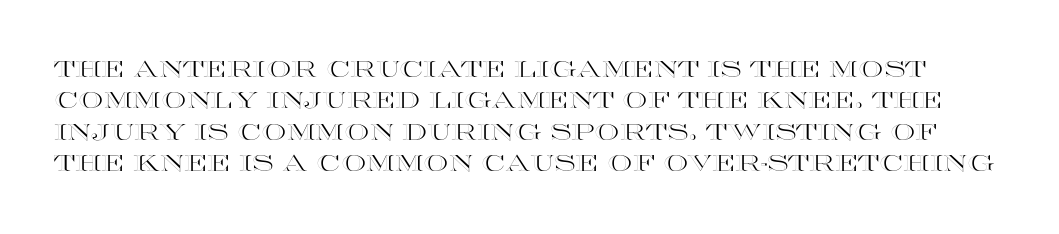
{"italic": "no", "underline": "no", "line_spacing": "normal", "line_spacing_ratio": 1.43, "letter_spacing": "normal", "letter_spacing_em": 0.0, "glyph_px": 22}
